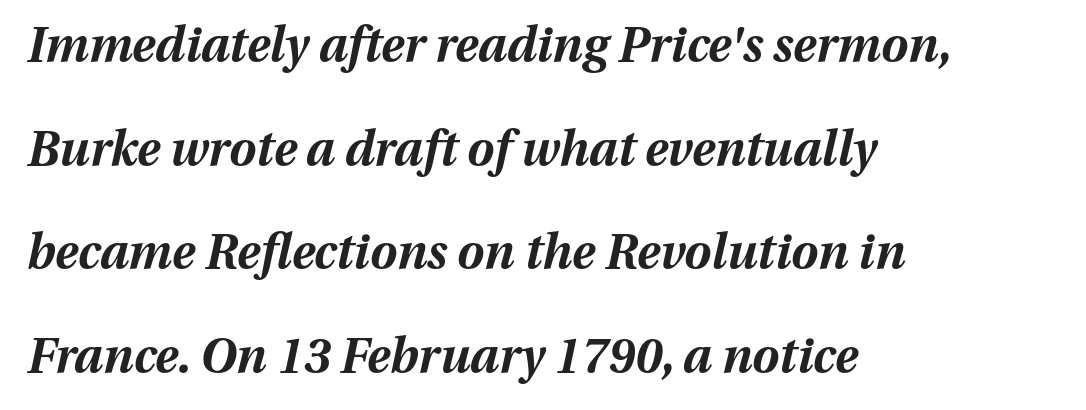
This sample has the flowing, uneven cadence of proportional lettering. Slant detected: the letters are inclined. All the whitespace from short lines collects on the right. The rendering uses a large line-height, opening up the rows. Letter spacing: default.
